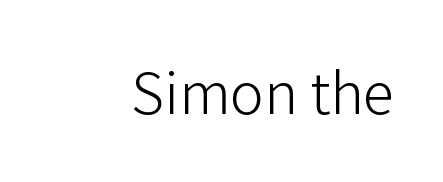
A typesetter would call this zero additional tracking. Note the varied advance widths — an 'i' is clearly narrower than an 'm'. This sample uses a sans-serif face. Is the stroke heavy? The answer is a plain regular-or-lighter. Check under the words: just untouched page.
